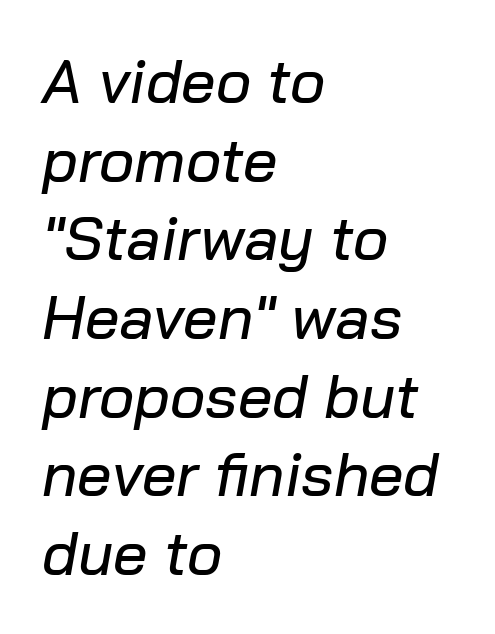
The image shows 61 px text type, italic (leaning right); set left-aligned, normal line spacing (1.29x), normal letter spacing, not underlined; low stroke contrast and a medium x-height.
